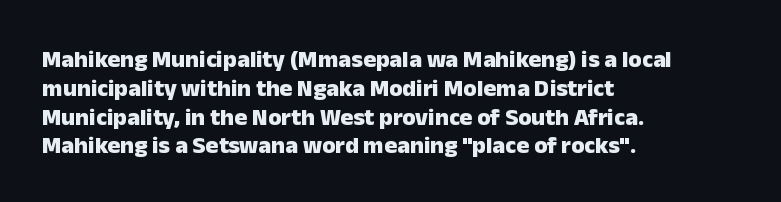
The image shows 24 px bold type, upright; set left-aligned, line spacing 1.2x, normal letter spacing, not underlined.
